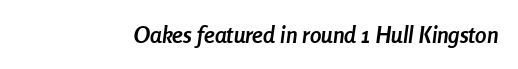
The image shows 23 px bold type, italic (leaning right); set normal letter spacing, not underlined.
